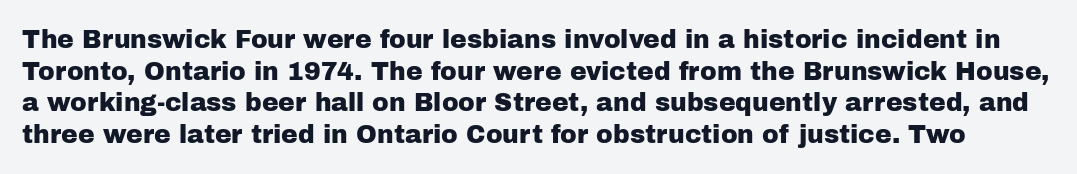
Upright lettering throughout. The face used here is rendered with its standard letterfit. Normally led — the rows are evenly, conventionally spaced. Nobody drew a line under any word here.
